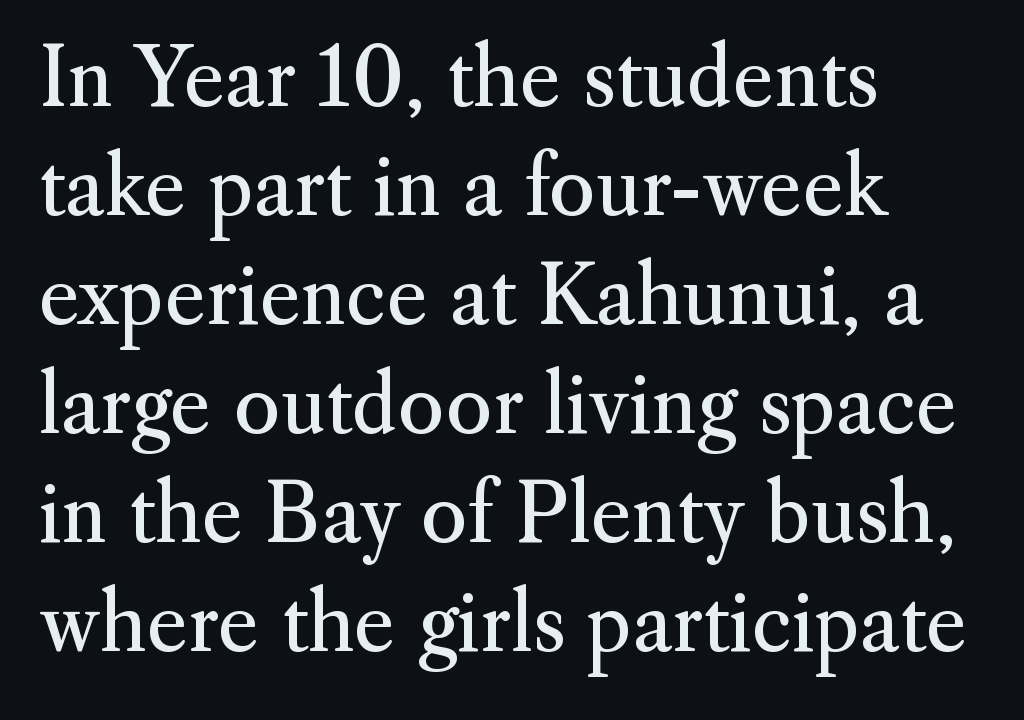
The rendering uses natural spacing where letterforms have individual widths. The strip under each line holds only bare page. Does extra space separate the letters? No, they use regular spacing. Whoever set this chose a conventional vertical rhythm.
